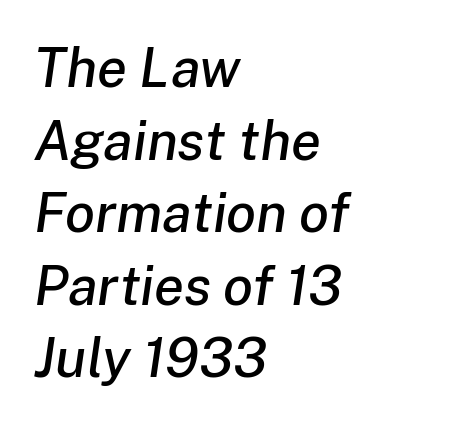
The image shows 55 px text type, italic (leaning right); set left-aligned, normal line spacing (1.32x), normal letter spacing, not underlined; low stroke contrast and a medium x-height.
